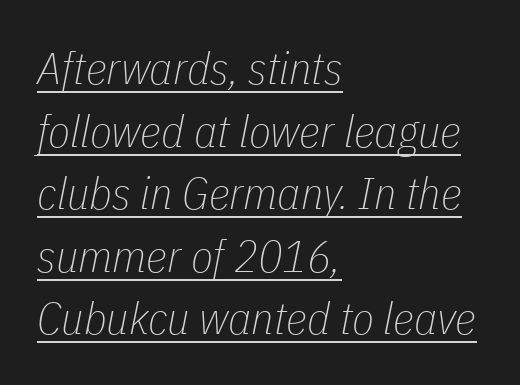
{"italic": "yes", "lean": "right", "slant_degrees": 11, "bold": "no", "weight": "thin", "width": "condensed", "stroke_contrast": "low", "x_height": "medium", "monospaced": "no", "underline": "yes", "align": "left", "line_spacing": "normal", "line_spacing_ratio": 1.39, "letter_spacing": "normal", "letter_spacing_em": 0.0, "glyph_px": 45}
